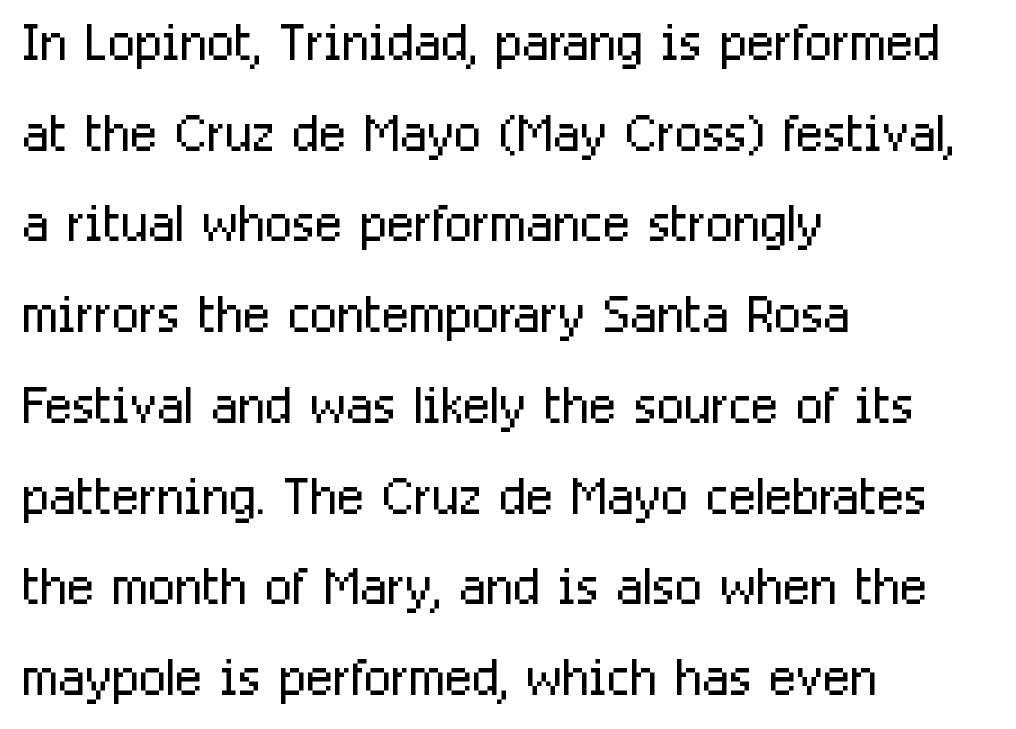
Weight: not bold — regular or lighter. Posture: straight, roman, zero tilt. A typesetter would call this proportional, since set widths differ per character. No extra tracking has been applied to these lines. The space between consecutive lines is moderate. The setting favours the left margin, as ordinary paragraphs usually do.
